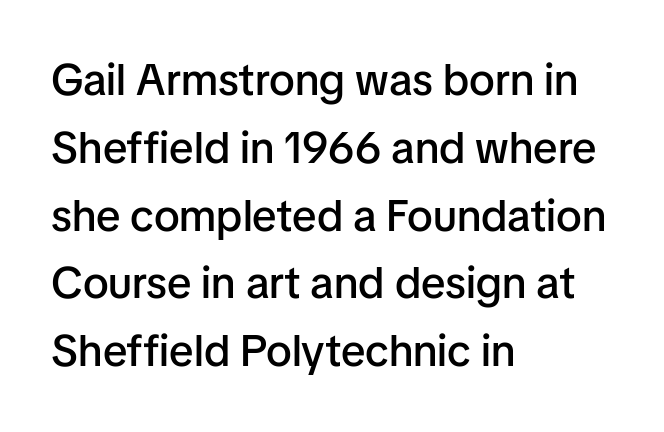
{"serif": "no", "italic": "no", "bold": "semi", "weight": "semibold", "width": "normal", "stroke_contrast": "low", "x_height": "medium", "monospaced": "no", "underline": "no", "align": "left", "line_spacing": "normal", "line_spacing_ratio": 1.54, "letter_spacing": "normal", "letter_spacing_em": 0.0, "glyph_px": 44}
